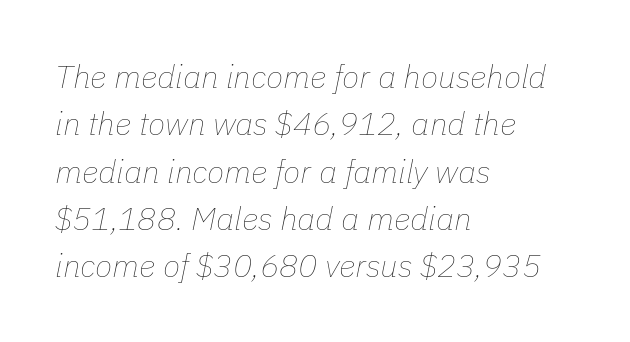
Q: Is the text bold? A: No.
Q: Is the text italic (slanted)? A: Yes, it leans right by about 11 degrees.
Q: Is the text underlined? A: No.
Q: How is the paragraph aligned? A: Left-aligned.
Q: Is the spacing between letters normal or unusually wide? A: Normal.
Q: Is the spacing between lines tight, normal or loose? A: Normal.
Q: Width (condensed, normal, or wide)? A: Normal.
Q: Stroke contrast? A: Low.
Q: x-height? A: Medium.
Q: Monospaced? A: No.
